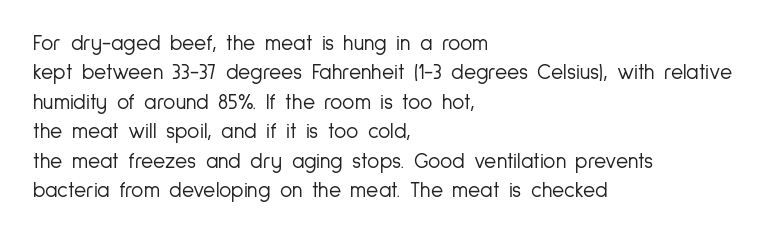
A clean baseline with only descenders dipping below it. If you drew a line through each stem, it would be perfectly vertical. Honestly, the row spacing looks completely unremarkable. Is this a heavy cut? Hardly; it is regular or lighter.
